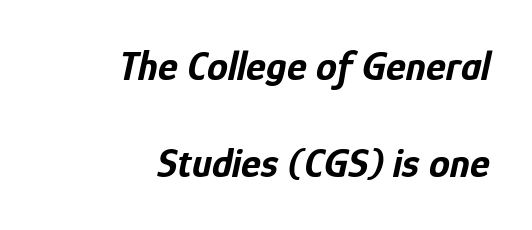
Q: Is the text bold? A: Yes.
Q: Is the text italic (slanted)? A: Yes, it leans right by about 12 degrees.
Q: Is the text underlined? A: No.
Q: How is the paragraph aligned? A: Right-aligned.
Q: Is the spacing between letters normal or unusually wide? A: Normal.
Q: Is the spacing between lines tight, normal or loose? A: Loose.
Q: Width (condensed, normal, or wide)? A: Condensed.
Q: Stroke contrast? A: Low.
Q: x-height? A: Medium.
Q: Monospaced? A: No.
